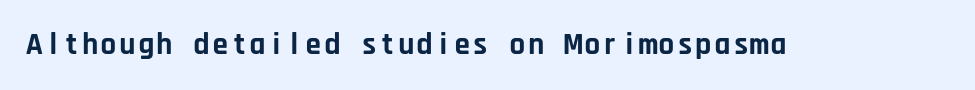
The image shows 31 px bold sans-serif type, upright, monospaced; set normal letter spacing, not underlined; low stroke contrast and a large x-height.
